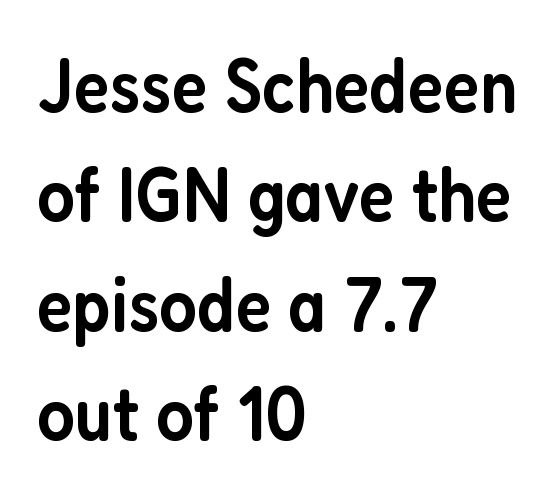
How would I describe the line gaps? Plain and ordinary. Honestly, there is no underline to notice here at all. In terms of weight, the rendering is demibold, just under bold. A student would call this left alignment; a typographer would say flush left, rag right. What kind of face is this? One without serifs — a sans.
